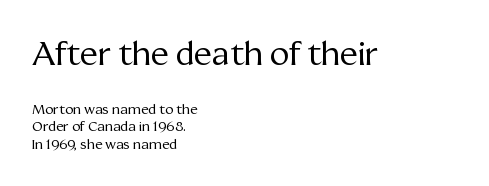
The image shows 33 px regular-weight serif type, upright; set left-aligned, normal line spacing (1.25x), normal letter spacing, not underlined; the first (top) block is 2.36x larger; medium stroke contrast and a medium x-height.
